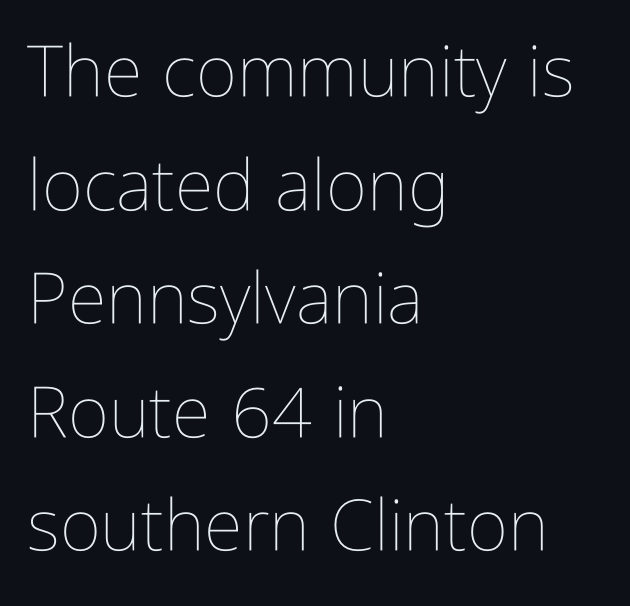
Q: Is the text bold? A: No.
Q: Is the text italic (slanted)? A: No, it is upright.
Q: Is the text underlined? A: No.
Q: How is the paragraph aligned? A: Left-aligned.
Q: Is the spacing between letters normal or unusually wide? A: Normal.
Q: Is the spacing between lines tight, normal or loose? A: Normal.
Q: Width (condensed, normal, or wide)? A: Condensed.
Q: Stroke contrast? A: Low.
Q: x-height? A: Medium.
Q: Monospaced? A: No.
